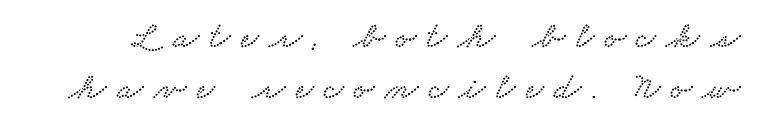
Line spacing here is normal. Think of a printed novel: that variable character pitch is what you see here. Observe the wide spacing: letters keep a clear distance from each other. In terms of letterform style, serifs are clearly present. Each row of text sits above clean, open space.
